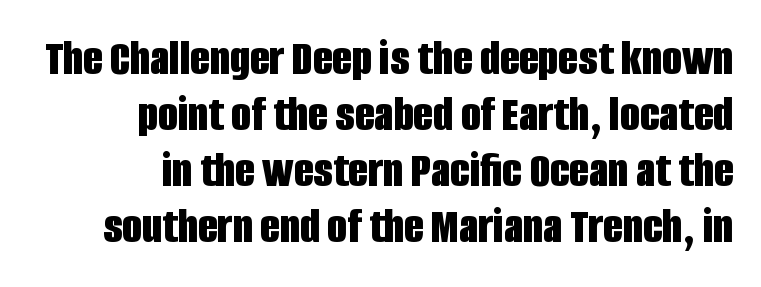
{"serif": "no", "italic": "no", "bold": "yes", "weight": "bold", "width": "condensed", "stroke_contrast": "low", "x_height": "large", "monospaced": "no", "underline": "no", "align": "right", "line_spacing": "tight", "line_spacing_ratio": 1.1, "letter_spacing": "normal", "letter_spacing_em": 0.0, "glyph_px": 51}
